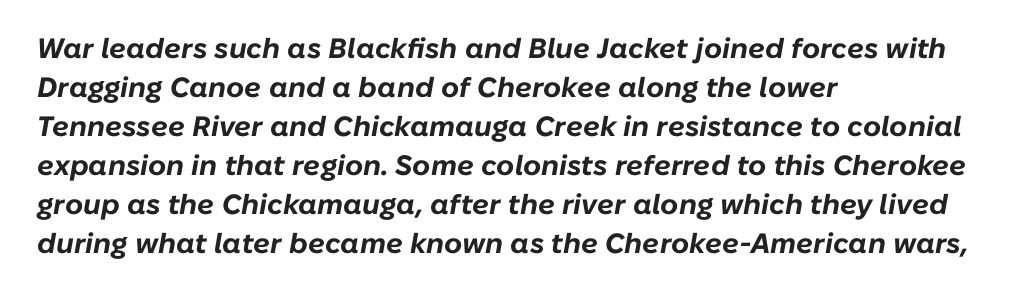
{"italic": "yes", "lean": "right", "slant_degrees": 10, "bold": "yes", "weight": "bold", "width": "normal", "stroke_contrast": "low", "x_height": "medium", "monospaced": "no", "underline": "no", "align": "left", "line_spacing": "normal", "line_spacing_ratio": 1.39, "letter_spacing": "normal", "letter_spacing_em": 0.0, "glyph_px": 28}
